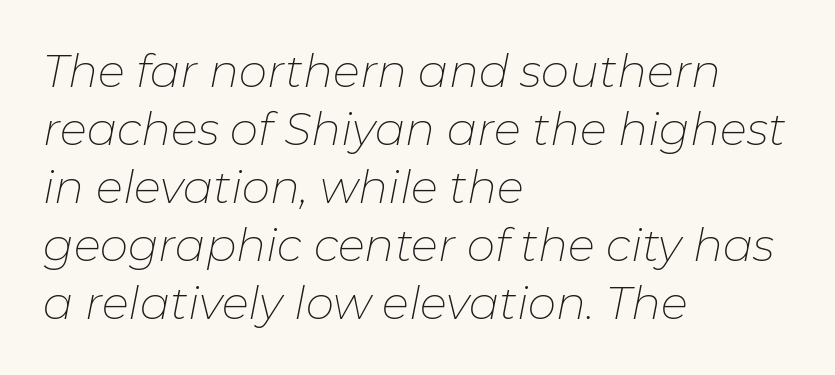
{"italic": "yes", "lean": "right", "slant_degrees": 11, "bold": "no", "weight": "thin", "width": "normal", "stroke_contrast": "low", "x_height": "medium", "monospaced": "no", "underline": "no", "align": "left", "line_spacing": "normal", "line_spacing_ratio": 1.29, "letter_spacing": "normal", "letter_spacing_em": 0.0, "glyph_px": 45}
